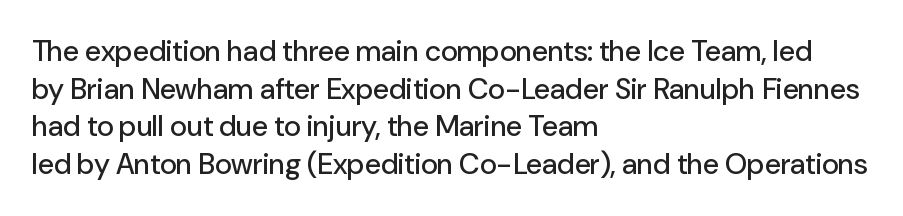
Q: Is the text italic (slanted)? A: No, it is upright.
Q: Is the typeface a serif or a sans-serif typeface? A: Sans-serif.
Q: Is the text underlined? A: No.
Q: How is the paragraph aligned? A: Left-aligned.
Q: Is the spacing between letters normal or unusually wide? A: Normal.
Q: Is the spacing between lines tight, normal or loose? A: Normal.
Q: Width (condensed, normal, or wide)? A: Normal.
Q: Stroke contrast? A: Low.
Q: x-height? A: Medium.
Q: Monospaced? A: No.
